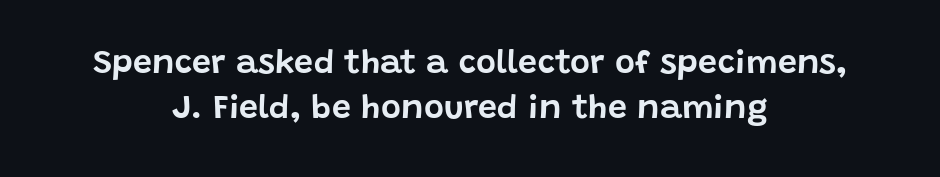
{"serif": "no", "italic": "no", "width": "normal", "stroke_contrast": "low", "x_height": "large", "monospaced": "no", "underline": "no", "align": "center", "line_spacing": "normal", "line_spacing_ratio": 1.33, "letter_spacing": "normal", "letter_spacing_em": 0.0, "glyph_px": 34}
